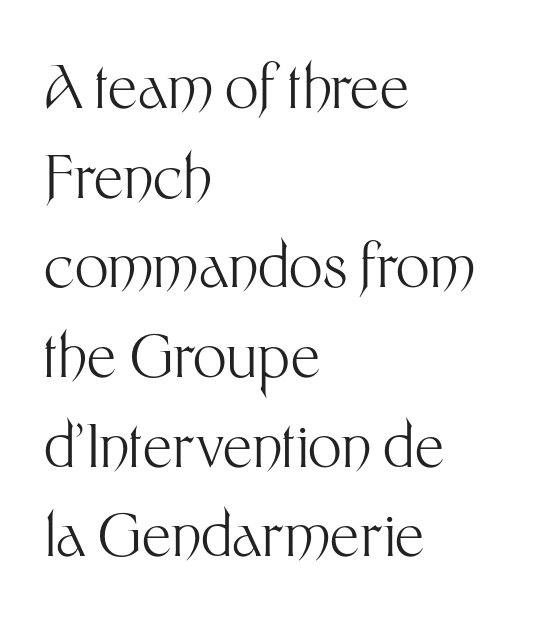
{"serif": "no", "italic": "no", "bold": "no", "weight": "light", "width": "normal", "stroke_contrast": "medium", "x_height": "medium", "monospaced": "no", "underline": "no", "align": "left", "line_spacing": "normal", "line_spacing_ratio": 1.52, "letter_spacing": "normal", "letter_spacing_em": 0.0, "glyph_px": 59}
